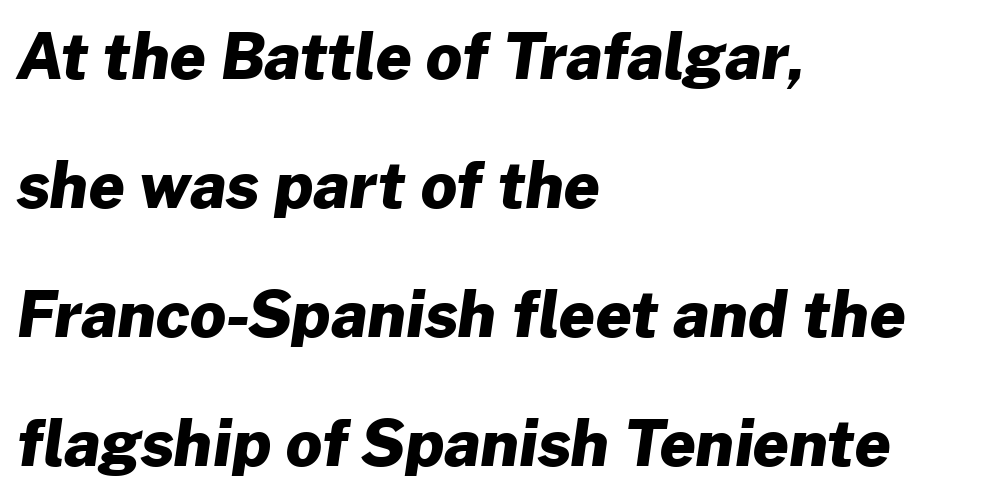
Q: Is the text bold? A: Yes.
Q: Is the typeface a serif or a sans-serif typeface? A: Sans-serif.
Q: Is the text underlined? A: No.
Q: How is the paragraph aligned? A: Left-aligned.
Q: Is the spacing between letters normal or unusually wide? A: Normal.
Q: Is the spacing between lines tight, normal or loose? A: Loose.
Q: Width (condensed, normal, or wide)? A: Normal.
Q: Stroke contrast? A: Low.
Q: x-height? A: Medium.
Q: Monospaced? A: No.
